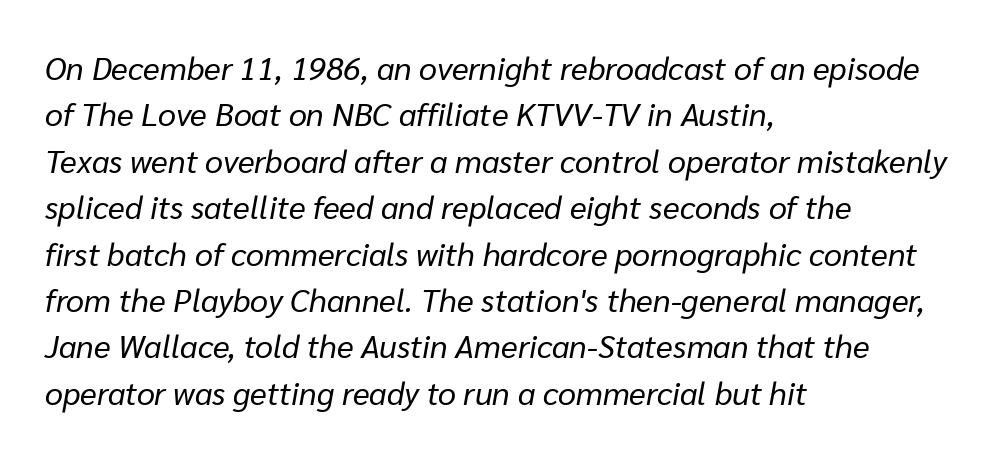
Q: Is the text bold? A: No.
Q: Is the text italic (slanted)? A: Yes, it leans right by about 10 degrees.
Q: Is the text underlined? A: No.
Q: How is the paragraph aligned? A: Left-aligned.
Q: Is the spacing between letters normal or unusually wide? A: Normal.
Q: Is the spacing between lines tight, normal or loose? A: Normal.
Q: Width (condensed, normal, or wide)? A: Normal.
Q: Stroke contrast? A: Low.
Q: x-height? A: Medium.
Q: Monospaced? A: No.
